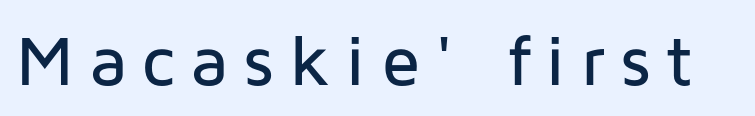
Q: Is the text italic (slanted)? A: No, it is upright.
Q: Is the typeface a serif or a sans-serif typeface? A: Sans-serif.
Q: Is the text underlined? A: No.
Q: Is the spacing between letters normal or unusually wide? A: Unusually wide.
Q: Width (condensed, normal, or wide)? A: Normal.
Q: Stroke contrast? A: Low.
Q: x-height? A: Medium.
Q: Monospaced? A: No.
